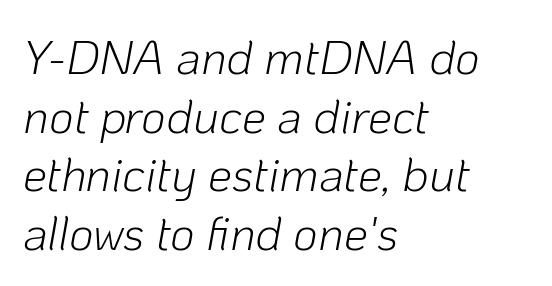
{"italic": "yes", "lean": "right", "slant_degrees": 10, "bold": "no", "weight": "light", "width": "normal", "stroke_contrast": "low", "x_height": "medium", "monospaced": "no", "underline": "no", "align": "left", "line_spacing_ratio": 1.22, "letter_spacing": "normal", "letter_spacing_em": 0.0, "glyph_px": 48}
